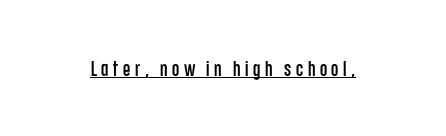
These lines were composed using upright roman letters. This sample carries an underscore along the baseline area. In terms of letterspacing, this is a distinctly airy, spread setting.
